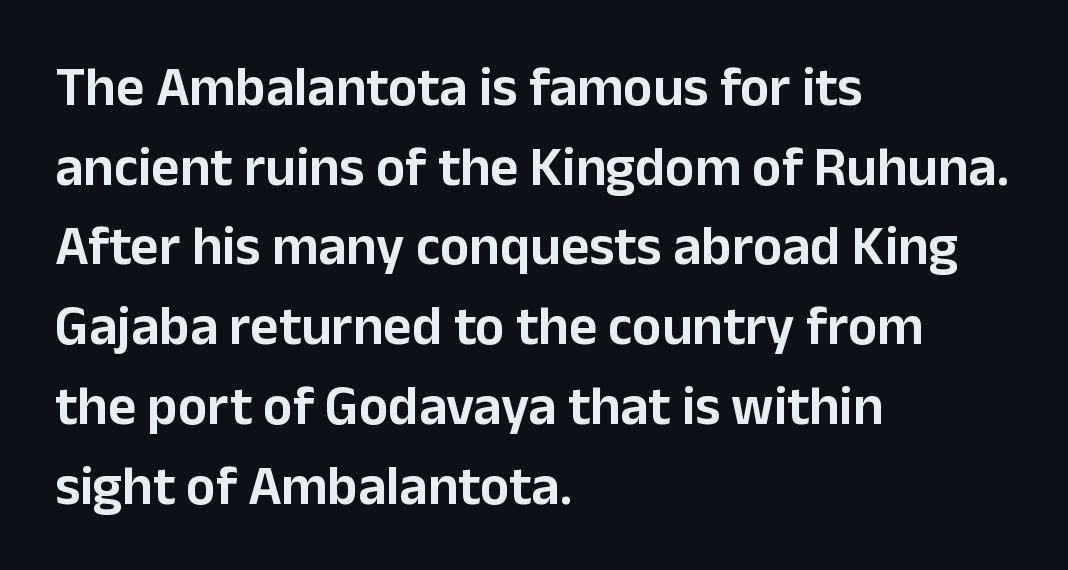
This is roman type, the default non-slanted kind. This sample uses a sans-serif face. The space beneath each line is pristine and unruled. The horizontal fit of the characters is conventional and even.
